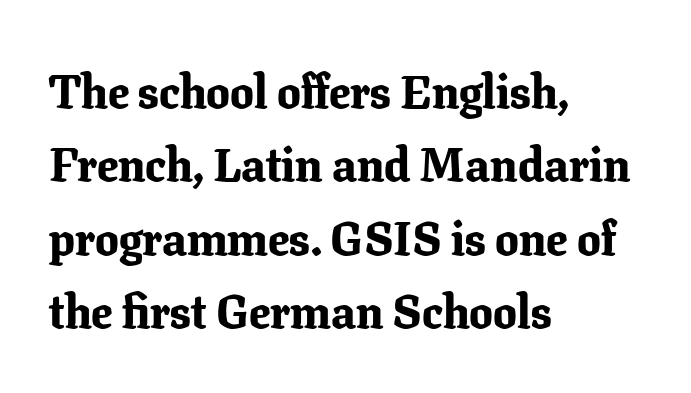
{"serif": "yes", "italic": "no", "bold": "yes", "weight": "bold", "width": "normal", "stroke_contrast": "low", "x_height": "medium", "monospaced": "no", "underline": "no", "align": "left", "line_spacing": "normal", "line_spacing_ratio": 1.56, "letter_spacing": "normal", "letter_spacing_em": 0.0, "glyph_px": 47}
